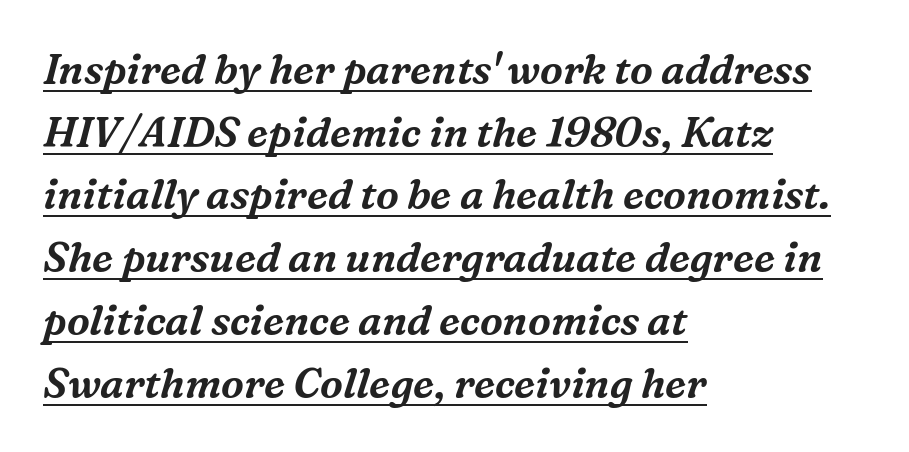
Q: Is the text italic (slanted)? A: Yes, it leans right by about 16 degrees.
Q: Is the typeface a serif or a sans-serif typeface? A: Serif.
Q: Is the text underlined? A: Yes.
Q: How is the paragraph aligned? A: Left-aligned.
Q: Is the spacing between letters normal or unusually wide? A: Normal.
Q: Is the spacing between lines tight, normal or loose? A: Normal.
Q: Width (condensed, normal, or wide)? A: Normal.
Q: Stroke contrast? A: Medium.
Q: x-height? A: Medium.
Q: Monospaced? A: No.
